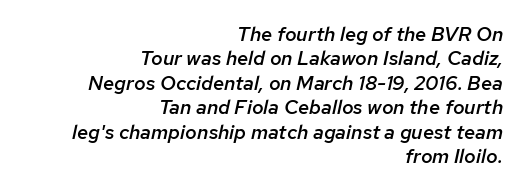
{"italic": "yes", "lean": "right", "slant_degrees": 12, "bold": "semi", "underline": "no", "align": "right", "line_spacing_ratio": 1.22, "letter_spacing": "normal", "letter_spacing_em": 0.0, "glyph_px": 20}
